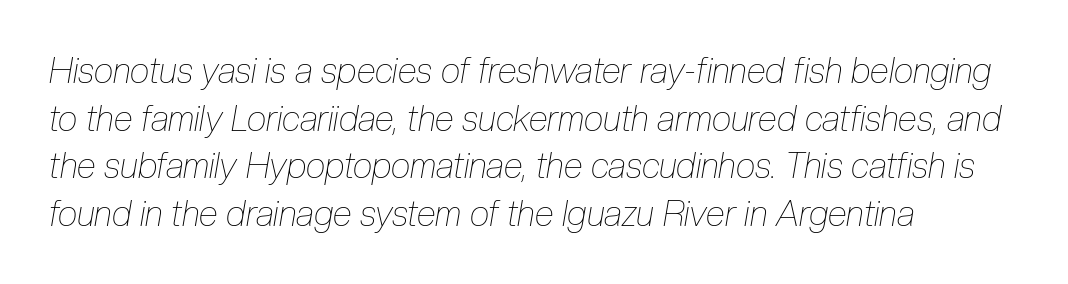
{"italic": "yes", "lean": "right", "slant_degrees": 10, "bold": "no", "weight": "thin", "width": "condensed", "stroke_contrast": "low", "x_height": "medium", "monospaced": "no", "underline": "no", "align": "left", "line_spacing": "normal", "line_spacing_ratio": 1.36, "letter_spacing": "normal", "letter_spacing_em": 0.0, "glyph_px": 35}
